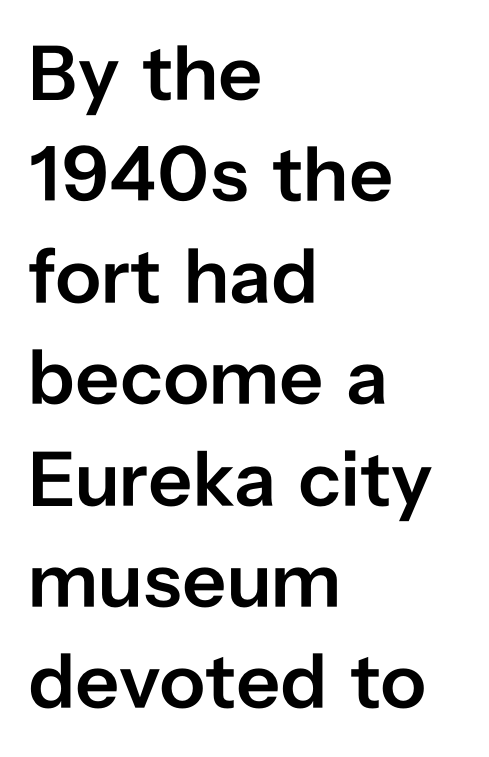
I'd call this a sans setting — the letters go barefoot. Whoever set this chose a conventional vertical rhythm. Anything drawn beneath the words? Only blank space. Does the lettering tilt? It doesn't — this is upright.
